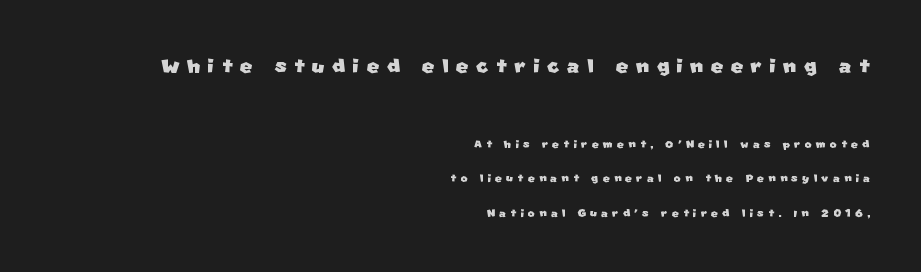
Q: Is the text underlined? A: No.
Q: How is the paragraph aligned? A: Right-aligned.
Q: Is the spacing between letters normal or unusually wide? A: Unusually wide.
Q: Is the spacing between lines tight, normal or loose? A: Loose.
Q: Which block of text is set in a larger size, the first (top) or the second (bottom)? A: The first (top) one.
